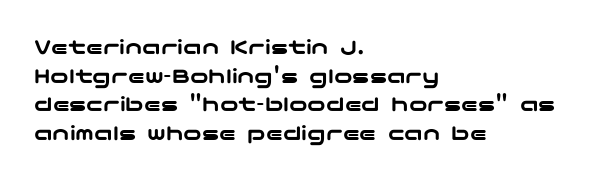
Q: Is the text italic (slanted)? A: No, it is upright.
Q: Is the text underlined? A: No.
Q: How is the paragraph aligned? A: Left-aligned.
Q: Is the spacing between letters normal or unusually wide? A: Normal.
Q: Is the spacing between lines tight, normal or loose? A: Normal.
